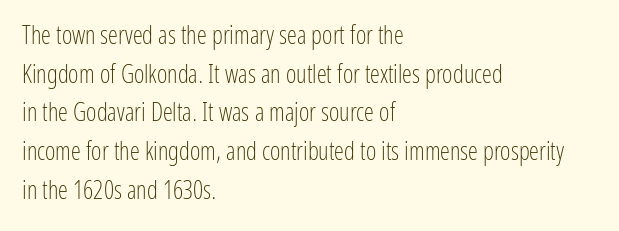
Notice how descenders clear the ascenders below comfortably — that's standard leading. Posture: vertical. Letter spacing: default. This rendering uses left alignment, leaving the right contour irregular.
